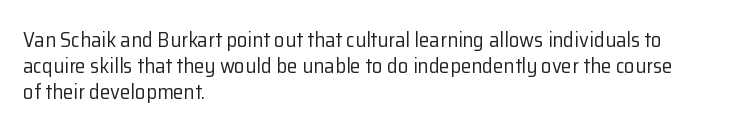
{"italic": "no", "bold": "no", "underline": "no", "align": "left", "line_spacing_ratio": 1.23, "letter_spacing": "normal", "letter_spacing_em": 0.0, "glyph_px": 21}
